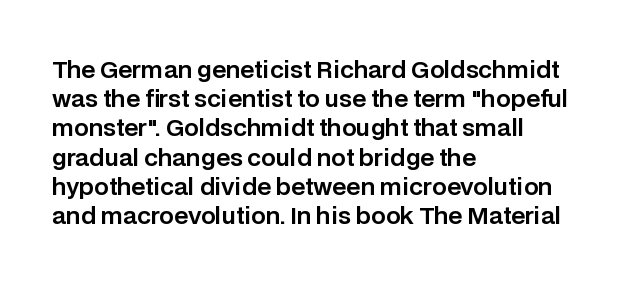
The image shows 23 px text type, upright; set left-aligned, normal line spacing (1.27x), normal letter spacing, not underlined.
